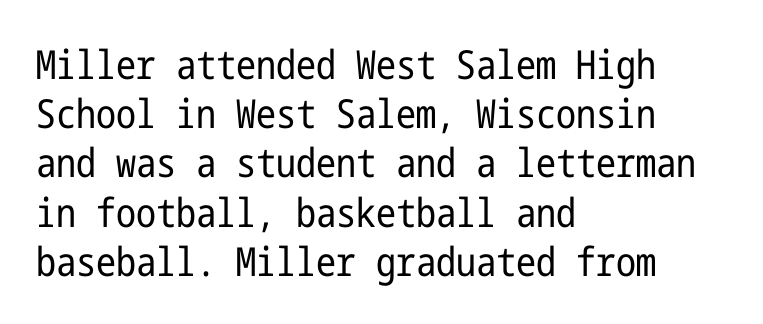
{"serif": "no", "italic": "no", "bold": "no", "weight": "regular", "width": "condensed", "stroke_contrast": "low", "x_height": "medium", "underline": "no", "align": "left", "line_spacing_ratio": 1.23, "letter_spacing": "normal", "letter_spacing_em": 0.0, "glyph_px": 40}
